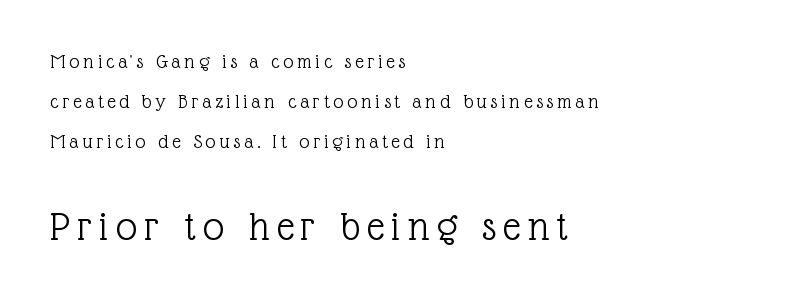
Observe the serifs anchoring each vertical stroke in this sample. The type sits square on the baseline with zero lean. Is this a fixed-width face? No — the glyphs have proportional, varying widths. Letters rest on an invisible, unmarked baseline. No letter is thick-stroked: the sample isn't bold. Reading down the column, the eye jumps a long way to each next line.
